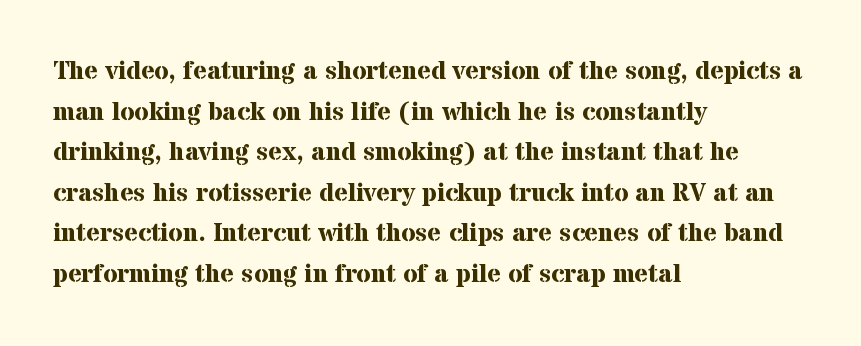
The image shows 26 px bold type, upright; set left-aligned, normal line spacing (1.56x), normal letter spacing, not underlined.
